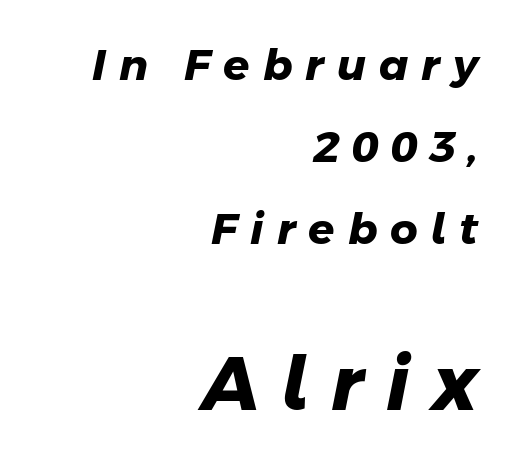
Substantial extra tracking has been applied to these lines. Summary of weight: heavy, a full bold. Whoever set this made the second block the dominant, larger element. Look at the bottom of the vertical strokes: they stop flat, with no serifs. Anything drawn beneath the words? Only blank space. Varying glyph widths throughout — classic text-font behaviour.
